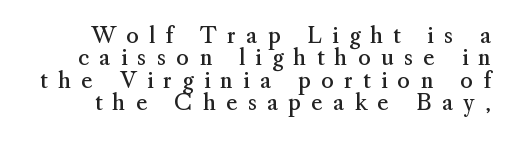
The image shows 22 px text type, upright; set tight line spacing (1.02x), unusually wide letter spacing (+0.47 em), not underlined.
